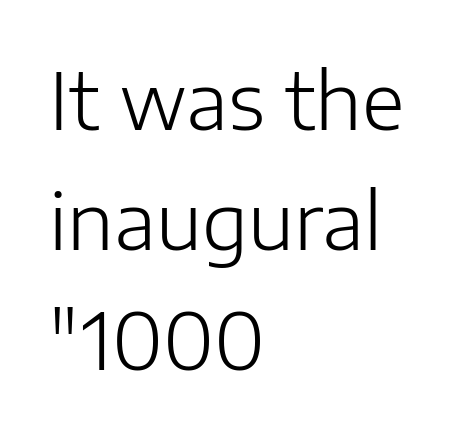
Q: Is the text bold? A: No.
Q: Is the text italic (slanted)? A: No, it is upright.
Q: Is the typeface a serif or a sans-serif typeface? A: Sans-serif.
Q: Is the text underlined? A: No.
Q: How is the paragraph aligned? A: Left-aligned.
Q: Is the spacing between letters normal or unusually wide? A: Normal.
Q: Is the spacing between lines tight, normal or loose? A: Normal.
Q: Width (condensed, normal, or wide)? A: Normal.
Q: Stroke contrast? A: Low.
Q: x-height? A: Medium.
Q: Monospaced? A: No.
